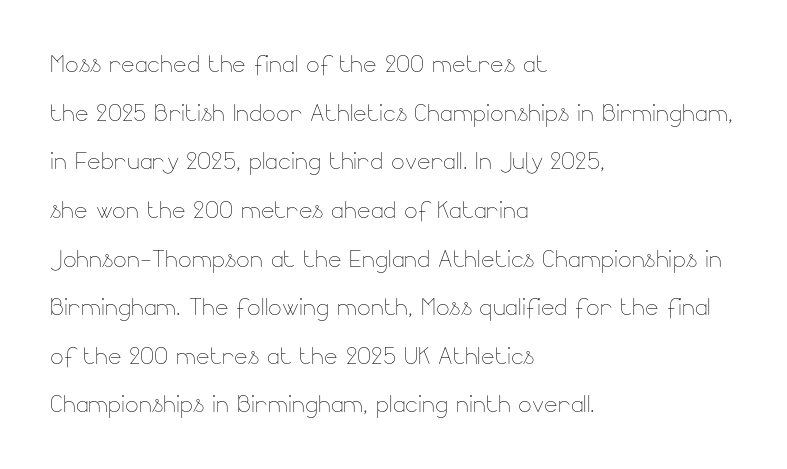
Where is the straight margin? On the left. The line texture is even and compact thanks to regular tracking. Quick note: underline off. The face used here is proportionally spaced, like ordinary book or web type. Rows of type keep a routine distance in the vertical direction.
